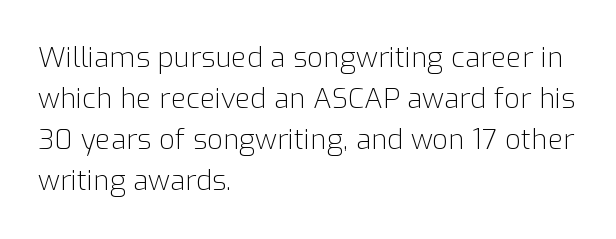
The image shows 28 px light sans-serif type, upright; set left-aligned, normal line spacing (1.47x), normal letter spacing, not underlined; low stroke contrast and a medium x-height.
